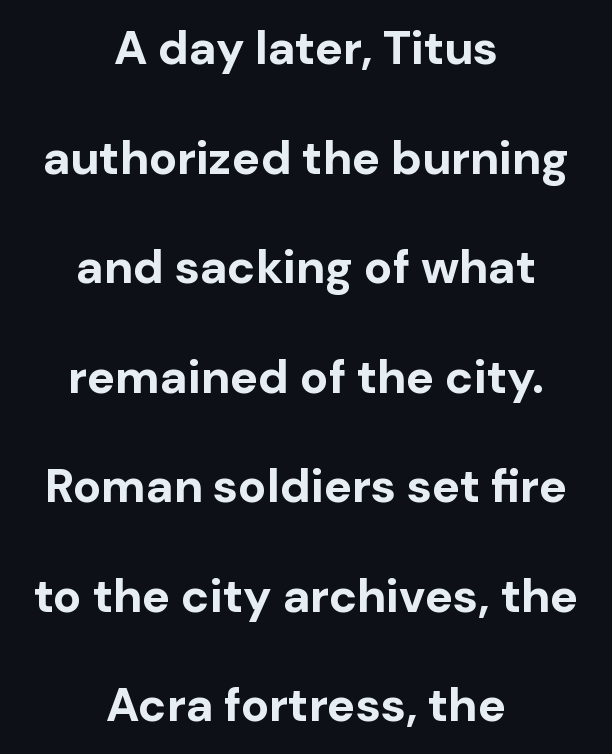
Q: Is the text bold? A: Yes.
Q: Is the text italic (slanted)? A: No, it is upright.
Q: Is the typeface a serif or a sans-serif typeface? A: Sans-serif.
Q: Is the text underlined? A: No.
Q: How is the paragraph aligned? A: Centered.
Q: Is the spacing between letters normal or unusually wide? A: Normal.
Q: Is the spacing between lines tight, normal or loose? A: Loose.
Q: Width (condensed, normal, or wide)? A: Normal.
Q: Stroke contrast? A: Low.
Q: x-height? A: Medium.
Q: Monospaced? A: No.
